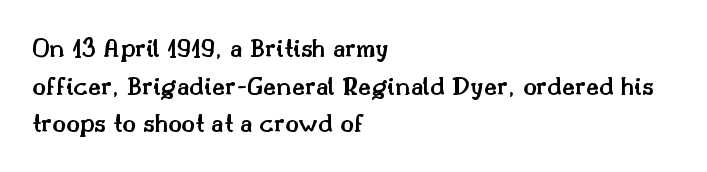
The image shows 28 px semibold serif type, upright; set left-aligned, normal line spacing (1.34x), normal letter spacing, not underlined; medium stroke contrast and a small x-height.
